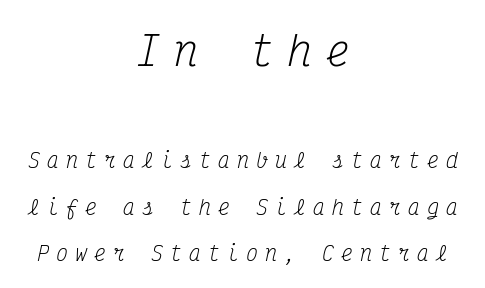
Rows of type keep a wide berth in the vertical direction. Weight class: somewhere from thin through regular. The more generous point size was reserved for the upper chunk. Regarding serifs, this sample has them. You could count columns in this text — the font is strictly monospaced.
